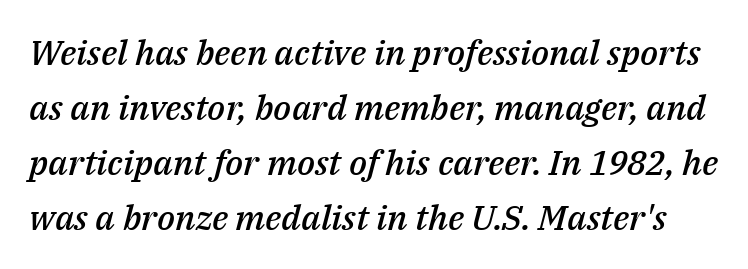
{"italic": "yes", "lean": "right", "slant_degrees": 14, "bold": "semi", "weight": "semibold", "width": "normal", "stroke_contrast": "medium", "x_height": "medium", "monospaced": "no", "underline": "no", "line_spacing": "normal", "line_spacing_ratio": 1.57, "letter_spacing": "normal", "letter_spacing_em": 0.0, "glyph_px": 35}
